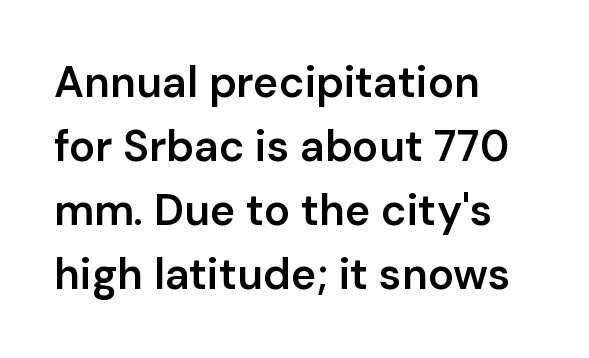
The image shows 43 px semibold sans-serif type, upright; set left-aligned, normal line spacing (1.49x), normal letter spacing, not underlined; low stroke contrast and a medium x-height.
